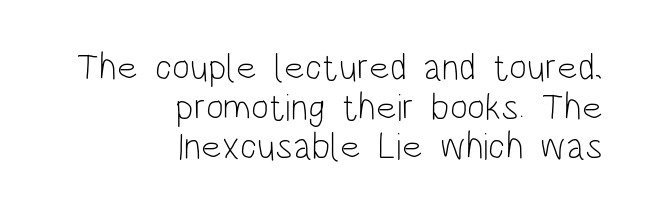
{"serif": "no", "italic": "no", "bold": "no", "weight": "light", "width": "condensed", "stroke_contrast": "low", "x_height": "large", "monospaced": "no", "underline": "no", "align": "right", "line_spacing": "tight", "line_spacing_ratio": 1.04, "letter_spacing": "normal", "letter_spacing_em": 0.0, "glyph_px": 38}
